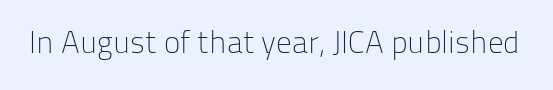
{"serif": "no", "italic": "no", "bold": "no", "weight": "light", "width": "normal", "stroke_contrast": "low", "x_height": "medium", "monospaced": "no", "underline": "no", "letter_spacing": "normal", "letter_spacing_em": 0.0, "glyph_px": 31}
